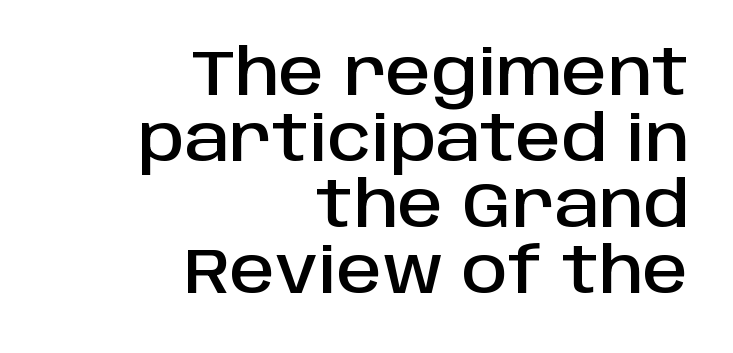
{"serif": "no", "italic": "no", "width": "normal", "stroke_contrast": "low", "x_height": "large", "monospaced": "no", "underline": "no", "align": "right", "line_spacing": "tight", "line_spacing_ratio": 1.03, "letter_spacing": "normal", "letter_spacing_em": 0.0, "glyph_px": 64}
